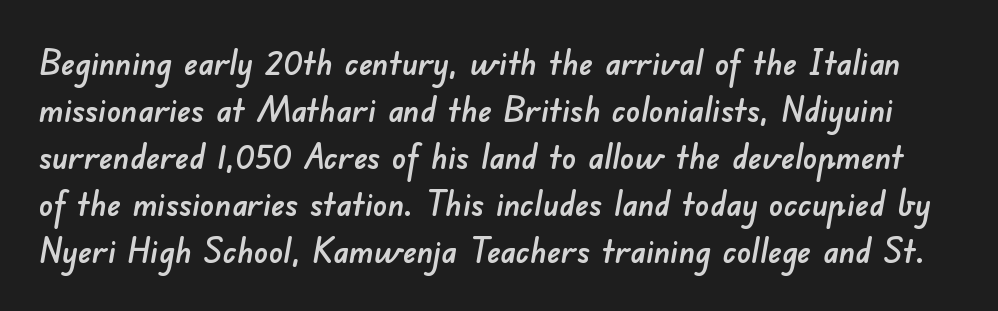
Q: Is the typeface a serif or a sans-serif typeface? A: Sans-serif.
Q: Is the text underlined? A: No.
Q: Is the spacing between letters normal or unusually wide? A: Normal.
Q: Is the spacing between lines tight, normal or loose? A: Normal.
Q: Width (condensed, normal, or wide)? A: Normal.
Q: Stroke contrast? A: Low.
Q: x-height? A: Small.
Q: Monospaced? A: No.
